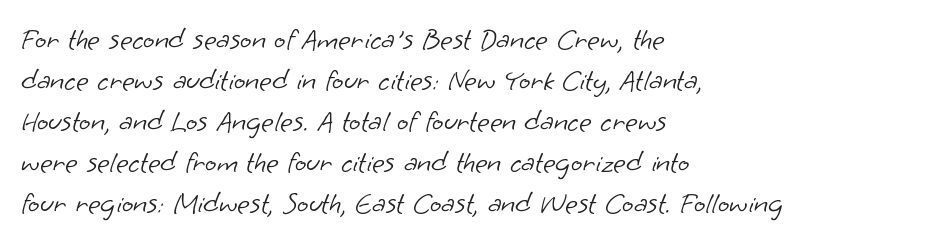
{"serif": "no", "bold": "no", "weight": "light", "width": "normal", "stroke_contrast": "low", "x_height": "small", "monospaced": "no", "underline": "no", "align": "left", "line_spacing": "normal", "line_spacing_ratio": 1.37, "letter_spacing": "normal", "letter_spacing_em": 0.0, "glyph_px": 30}
